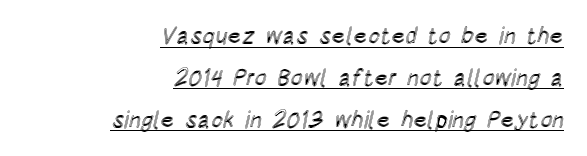
The image shows 23 px text type; set right-aligned, line spacing 1.82x, normal letter spacing, underlined.
